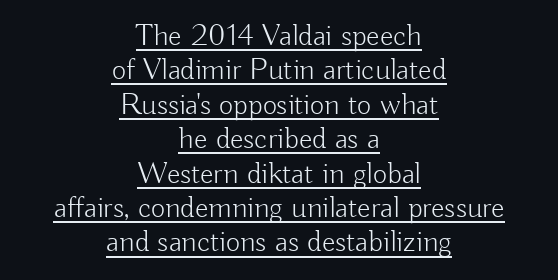
{"serif": "no", "italic": "no", "bold": "no", "weight": "light", "width": "normal", "stroke_contrast": "low", "x_height": "small", "monospaced": "no", "underline": "yes", "align": "center", "line_spacing": "tight", "line_spacing_ratio": 1.11, "letter_spacing": "normal", "letter_spacing_em": 0.0, "glyph_px": 31}
